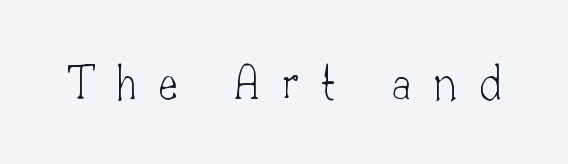
The image shows 51 px thin serif type, upright; set unusually wide letter spacing (+0.43 em), not underlined; low stroke contrast and a small x-height.
